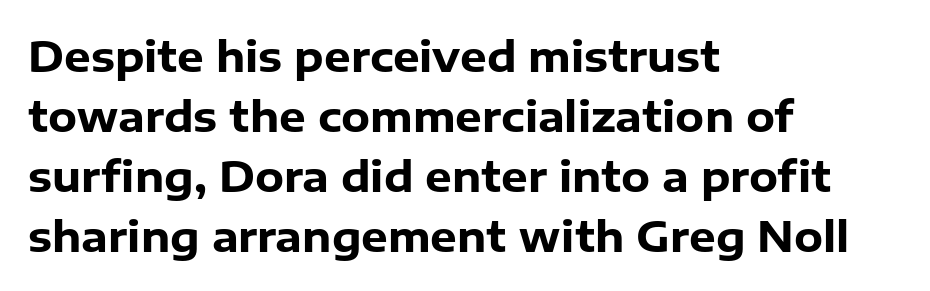
These lines are composed in type without serifs. Students, this is bold: see how much ink each stroke carries. This is the regular roman posture of the typeface. Baseline-to-baseline distance is the conventional proportion of letter height. Leftover space on each line is placed entirely after the last word.
